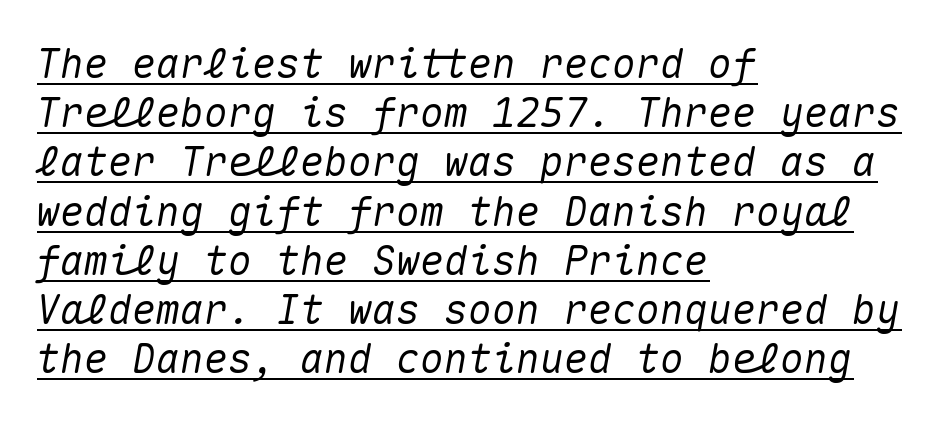
Is there an underline? Yes — a line sits under the letters. The face used here is monospaced, like something from a code editor. The horizontal fit of the characters is conventional and even. One-word summary of the alignment: left. It's the slanting kind of type.
